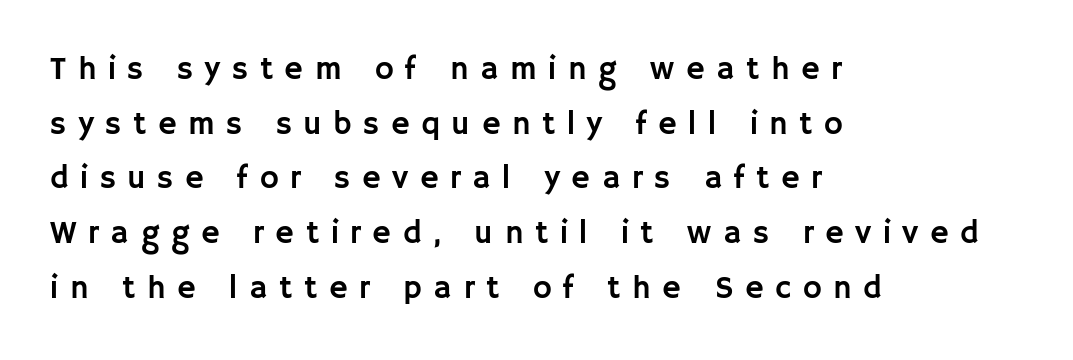
Q: Is the text italic (slanted)? A: No, it is upright.
Q: Is the typeface a serif or a sans-serif typeface? A: Sans-serif.
Q: Is the text underlined? A: No.
Q: How is the paragraph aligned? A: Left-aligned.
Q: Is the spacing between letters normal or unusually wide? A: Unusually wide.
Q: Width (condensed, normal, or wide)? A: Normal.
Q: Stroke contrast? A: Low.
Q: x-height? A: Large.
Q: Monospaced? A: No.
